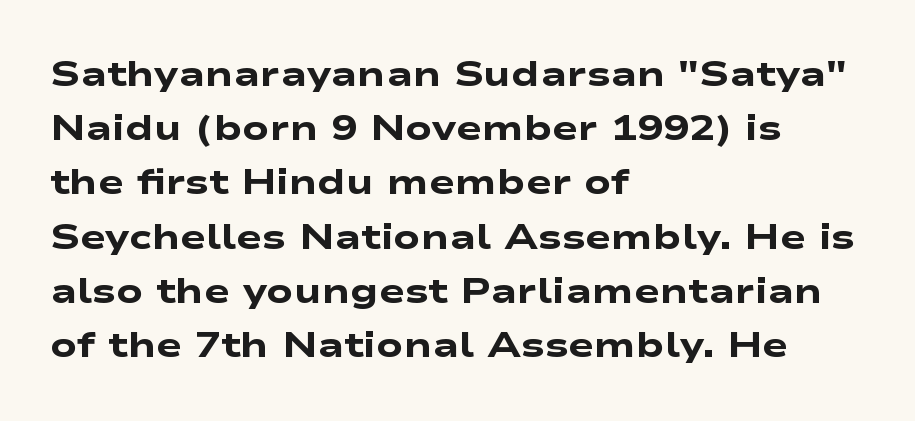
Stroke terminals: plain, sans-serif. Leftover space on each line is placed entirely after the last word. The glyphs are unaccompanied by any horizontal stroke below them. Does extra space separate the letters? No, they use regular spacing.
